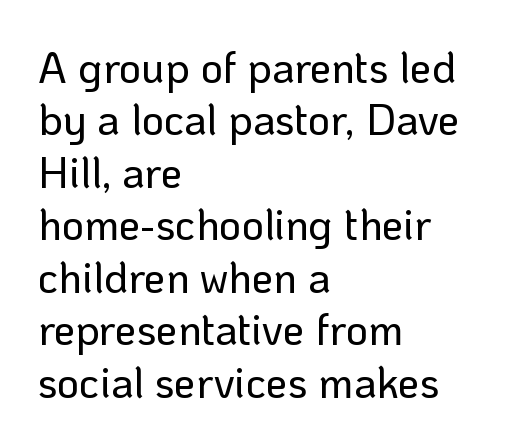
{"serif": "no", "italic": "no", "width": "normal", "stroke_contrast": "low", "x_height": "medium", "monospaced": "no", "underline": "no", "align": "left", "line_spacing_ratio": 1.22, "letter_spacing": "normal", "letter_spacing_em": 0.0, "glyph_px": 43}
